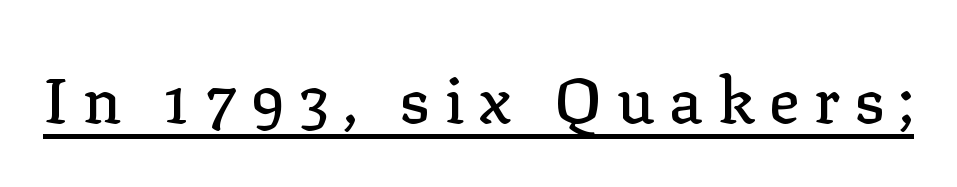
The image shows 64 px serif type, upright; set unusually wide letter spacing (+0.22 em), underlined; low stroke contrast and a medium x-height.
